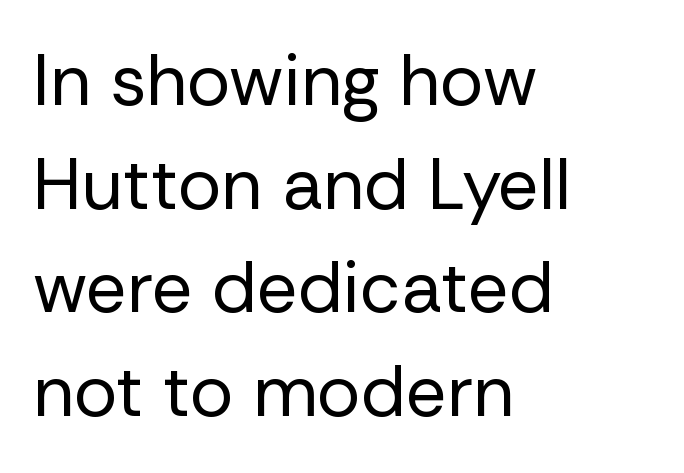
{"serif": "no", "italic": "no", "bold": "no", "weight": "regular", "width": "normal", "stroke_contrast": "low", "x_height": "medium", "monospaced": "no", "underline": "no", "align": "left", "line_spacing": "normal", "line_spacing_ratio": 1.44, "letter_spacing": "normal", "letter_spacing_em": 0.0, "glyph_px": 72}
